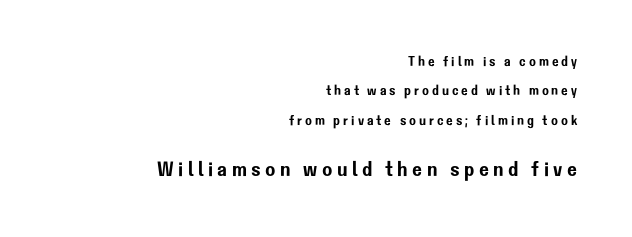
The image shows 21 px text type, upright; set right-aligned, loose line spacing (2.09x), unusually wide letter spacing (+0.21 em), not underlined; the second (bottom) block is 1.5x larger.
